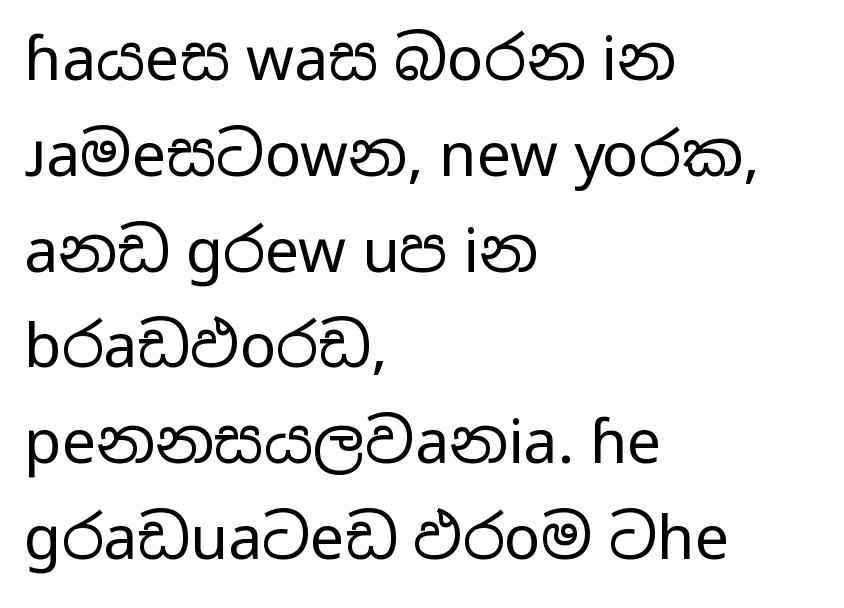
Is this a fixed-width face? No — the glyphs have proportional, varying widths. Examine the stroke ends and you'll find no serifs. No extra tracking has been applied to these lines. The passage shown stacks its lines at a standard gap. Italic: no, the glyphs are upright roman. Letters have the restrained weight of plain body copy at most.
